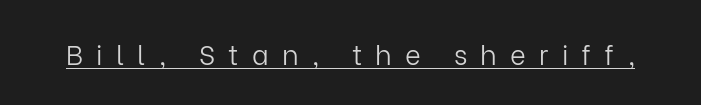
{"italic": "no", "bold": "no", "underline": "yes", "letter_spacing": "wide", "letter_spacing_em": 0.49, "glyph_px": 27}
